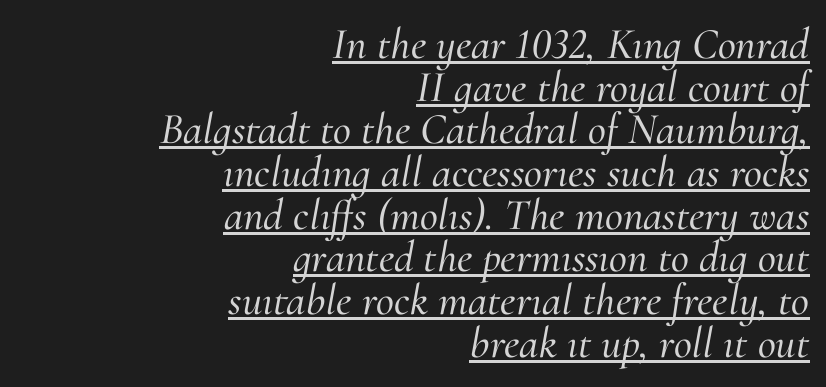
This is underlined copy, the kind a proofreader might mark for attention. A typesetter would call this leading minimal, almost set solid. Teacher's note: observe the even right margin — that is flush-right alignment. Inter-character spacing is left at the font's built-in metrics.
